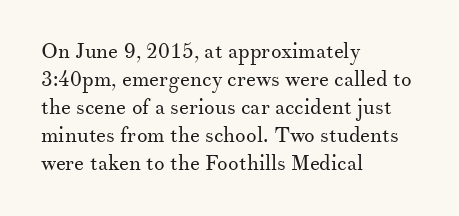
The paragraph has a hard left edge and a soft right edge. Rows of type keep a routine distance in the vertical direction. The letters sit at their default tracking, neither squeezed nor spread. Posture: vertical.
